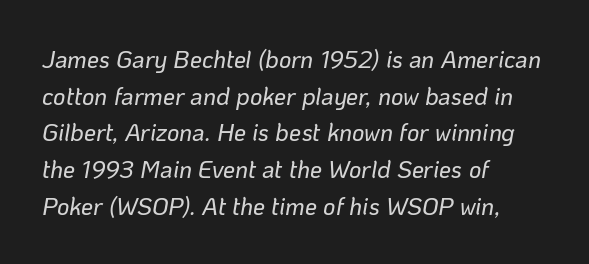
Notice how the stems are inclined rather than vertical — that's the hallmark of italics. Students, observe: this is what conventionally led text looks like. Characters follow at the spacing the type designer built in. Casual observation: everything's shoved over to the left. The zone under the glyphs is completely vacant.
